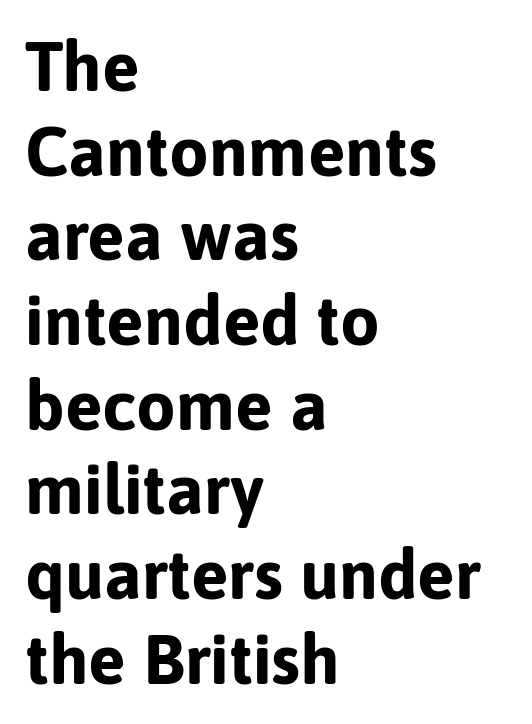
Q: Is the text bold? A: Yes.
Q: Is the text italic (slanted)? A: No, it is upright.
Q: Is the typeface a serif or a sans-serif typeface? A: Sans-serif.
Q: Is the text underlined? A: No.
Q: How is the paragraph aligned? A: Left-aligned.
Q: Is the spacing between letters normal or unusually wide? A: Normal.
Q: Width (condensed, normal, or wide)? A: Normal.
Q: Stroke contrast? A: Low.
Q: x-height? A: Medium.
Q: Monospaced? A: No.
